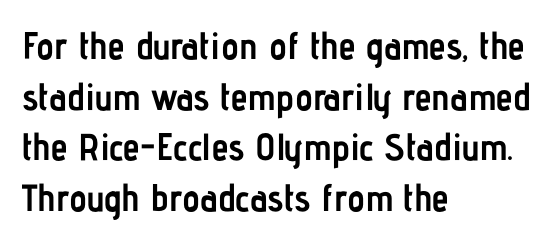
{"serif": "no", "italic": "no", "bold": "yes", "weight": "semibold", "width": "condensed", "stroke_contrast": "low", "x_height": "medium", "monospaced": "no", "underline": "no", "align": "left", "line_spacing": "normal", "line_spacing_ratio": 1.33, "letter_spacing": "normal", "letter_spacing_em": 0.0, "glyph_px": 38}
